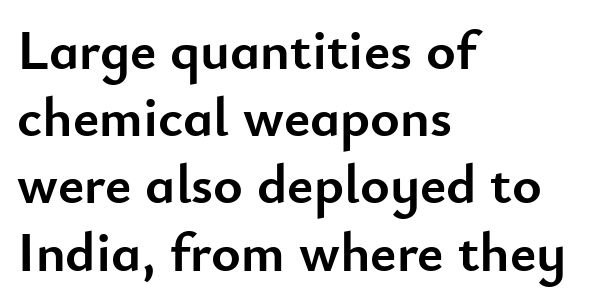
Q: Is the text bold? A: Yes.
Q: Is the text italic (slanted)? A: No, it is upright.
Q: Is the typeface a serif or a sans-serif typeface? A: Sans-serif.
Q: Is the text underlined? A: No.
Q: How is the paragraph aligned? A: Left-aligned.
Q: Is the spacing between letters normal or unusually wide? A: Normal.
Q: Width (condensed, normal, or wide)? A: Normal.
Q: Stroke contrast? A: Low.
Q: x-height? A: Small.
Q: Monospaced? A: No.
